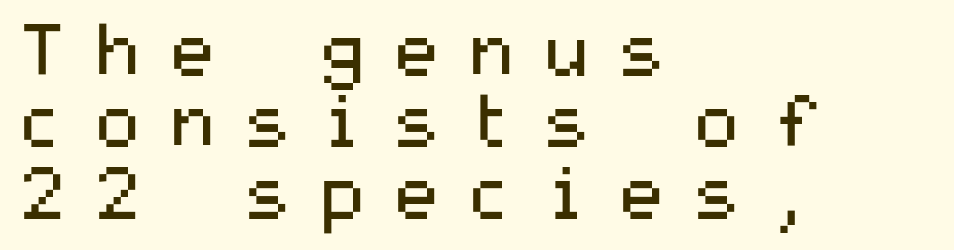
The image shows 72 px regular-weight, wide sans-serif type, upright; set left-aligned, tight line spacing (0.99x), unusually wide letter spacing (+0.34 em), not underlined; medium stroke contrast and a medium x-height.
